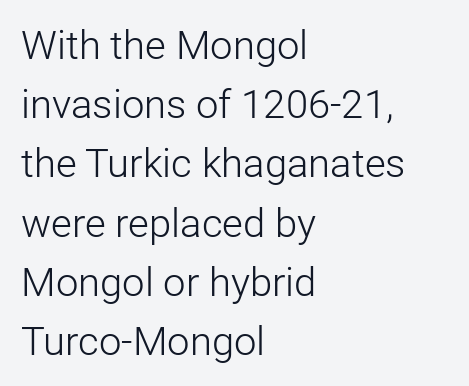
Rule under the text: the space is simply empty. Normally led — the rows are evenly, conventionally spaced. All the whitespace from short lines collects on the right. Font category for this specimen: sans-serif.
